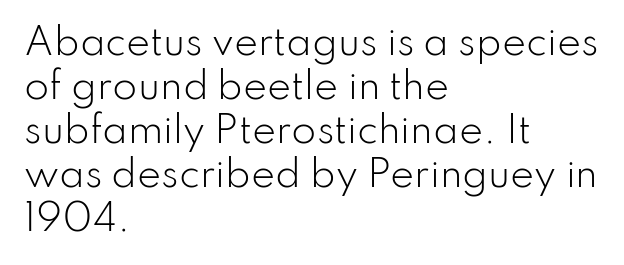
Casual observation: everything's shoved over to the left. Unbolded letterforms with no extra heft. Caption: standard tracking, unaltered. Character widths vary here, with narrow letters taking less room than wide ones. Note: no serifs on the glyphs. The string is rendered with underlining switched off.
